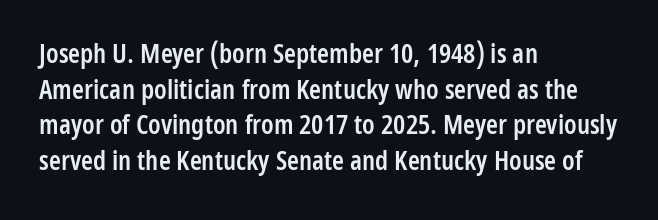
Q: Is the text bold? A: Semi-bold.
Q: Is the text italic (slanted)? A: No, it is upright.
Q: Is the text underlined? A: No.
Q: How is the paragraph aligned? A: Left-aligned.
Q: Is the spacing between letters normal or unusually wide? A: Normal.
Q: Is the spacing between lines tight, normal or loose? A: Normal.
